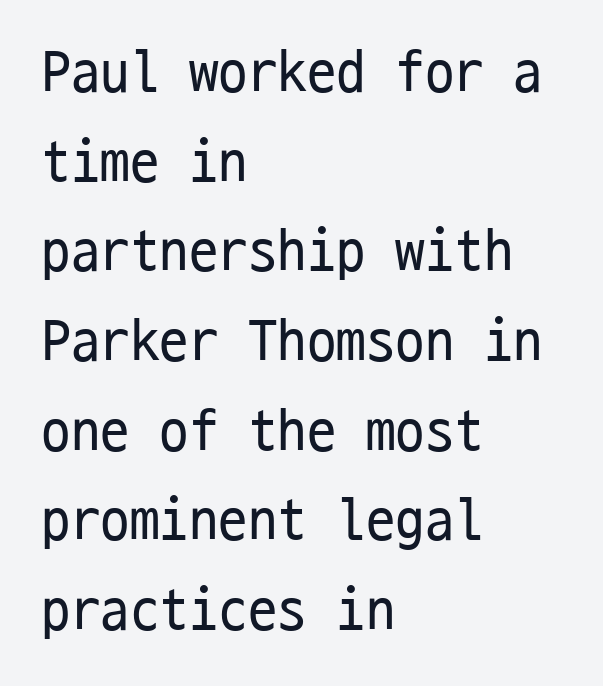
The image shows 59 px regular-weight, condensed sans-serif type, upright, monospaced; set left-aligned, normal line spacing (1.52x), normal letter spacing, not underlined; low stroke contrast and a medium x-height.
